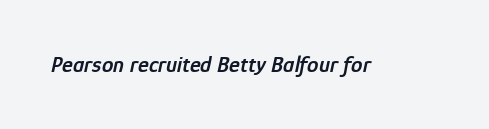
The image shows 23 px text type, italic (leaning right); set normal letter spacing, not underlined.
